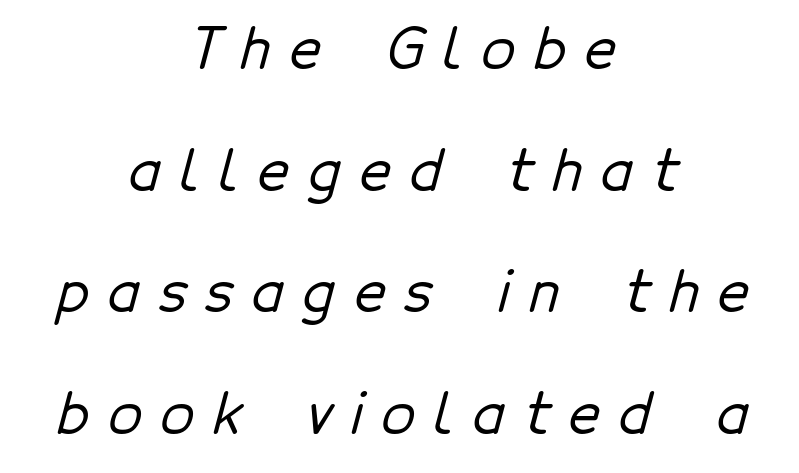
Leading: increased. Character widths vary here, with narrow letters taking less room than wide ones. Type without underlining. Substantial extra tracking has been applied to these lines.
